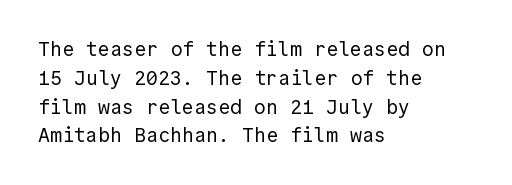
The image shows 20 px text type, upright; set left-aligned, normal line spacing (1.44x), normal letter spacing, not underlined.
